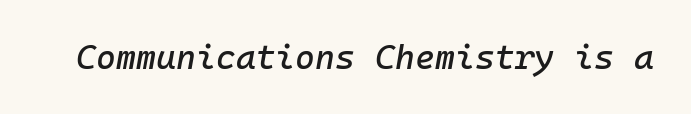
A bare baseline throughout the passage. The whole block is typeset with a tilt. Here the designer chose a console-style face with uniform glyph widths. Glyph-to-glyph distance matches everyday printed text.
